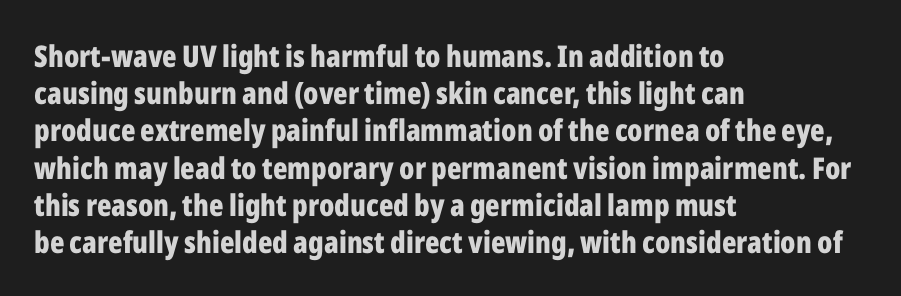
Heft: maximum for text — a bold. A typesetter would call this proportional, since set widths differ per character. Each letter's strokes conclude bluntly, with no projecting serifs. The glyphs are unaccompanied by any horizontal stroke below them.
